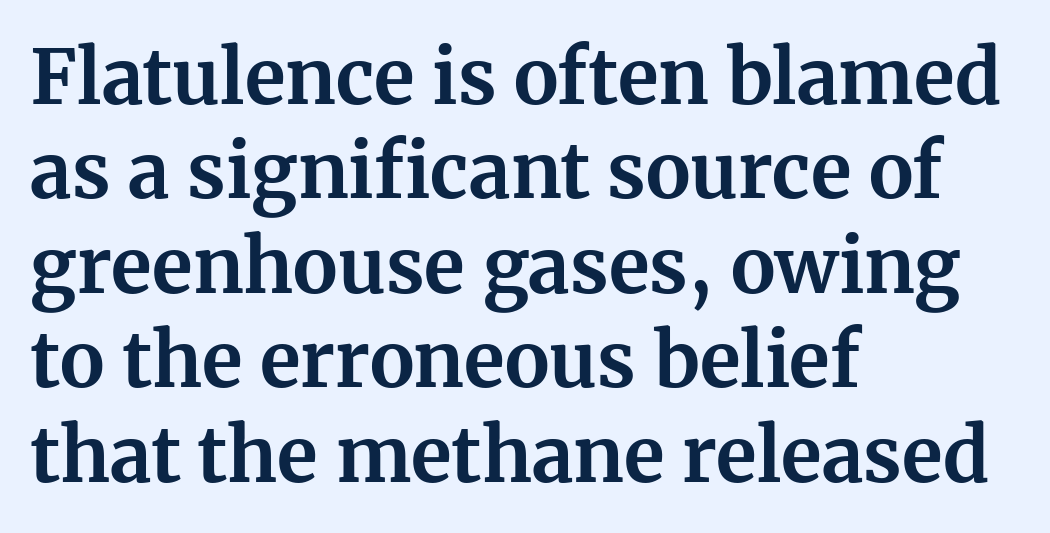
The space directly below the letters is spotless. On the weight axis this lands at bold, roughly 700. Inter-character spacing is left at the font's built-in metrics. The passage shown is typed in a proportional face where columns would drift.
